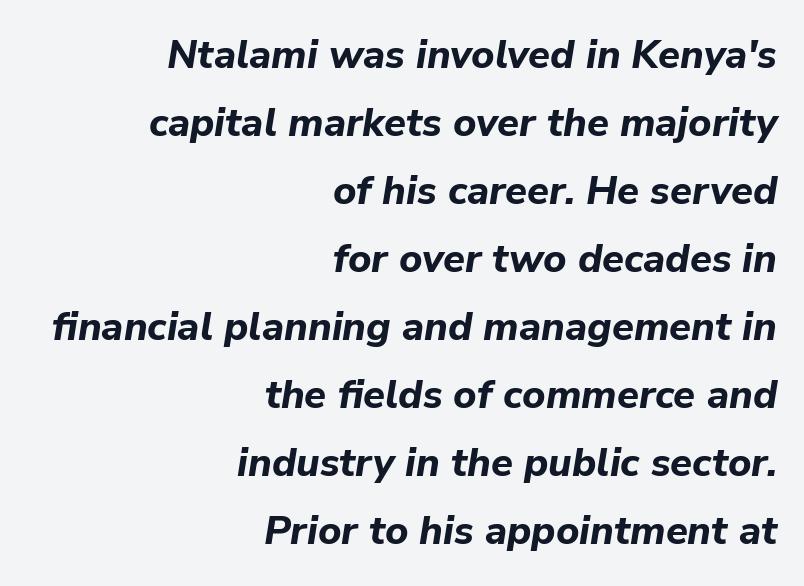
{"italic": "yes", "lean": "right", "slant_degrees": 9, "bold": "yes", "weight": "bold", "width": "normal", "stroke_contrast": "low", "x_height": "medium", "monospaced": "no", "underline": "no", "align": "right", "line_spacing": "normal", "line_spacing_ratio": 1.7, "letter_spacing": "normal", "letter_spacing_em": 0.0, "glyph_px": 40}
